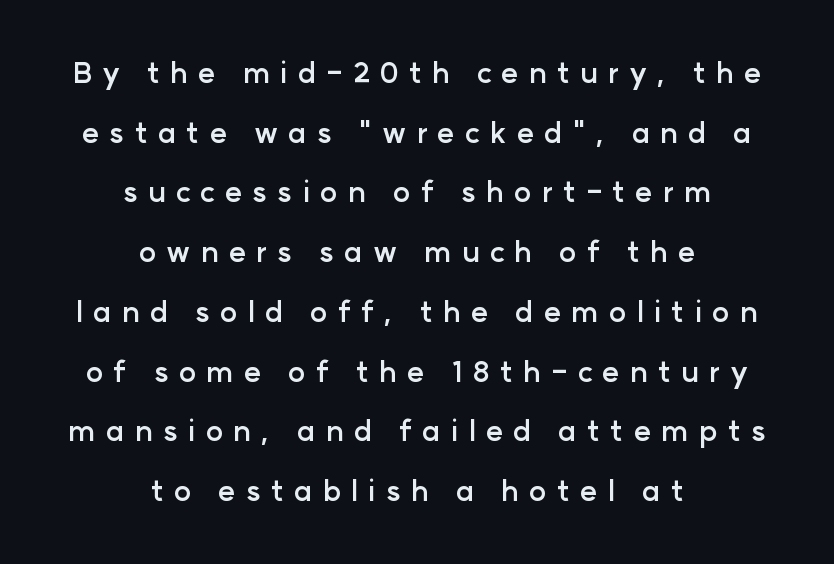
Q: Is the text bold? A: Yes.
Q: Is the text italic (slanted)? A: No, it is upright.
Q: Is the typeface a serif or a sans-serif typeface? A: Sans-serif.
Q: Is the text underlined? A: No.
Q: How is the paragraph aligned? A: Centered.
Q: Is the spacing between letters normal or unusually wide? A: Unusually wide.
Q: Is the spacing between lines tight, normal or loose? A: Loose.
Q: Width (condensed, normal, or wide)? A: Normal.
Q: Stroke contrast? A: Low.
Q: x-height? A: Medium.
Q: Monospaced? A: No.
